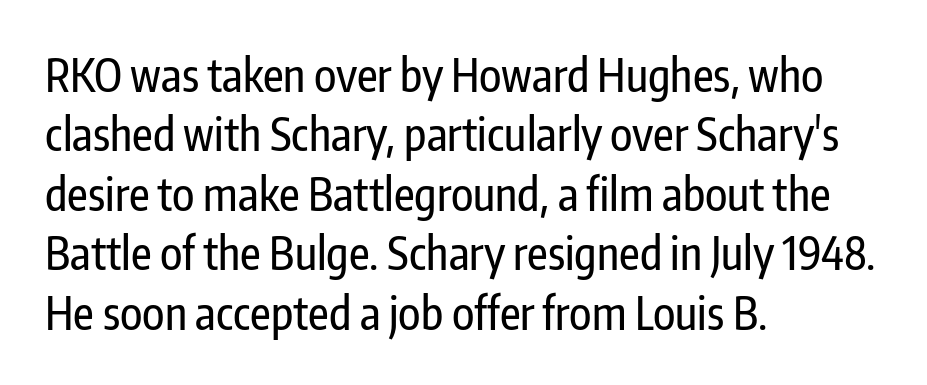
The image shows 45 px condensed sans-serif type, upright; set left-aligned, normal line spacing (1.32x), normal letter spacing, not underlined; low stroke contrast and a medium x-height.
